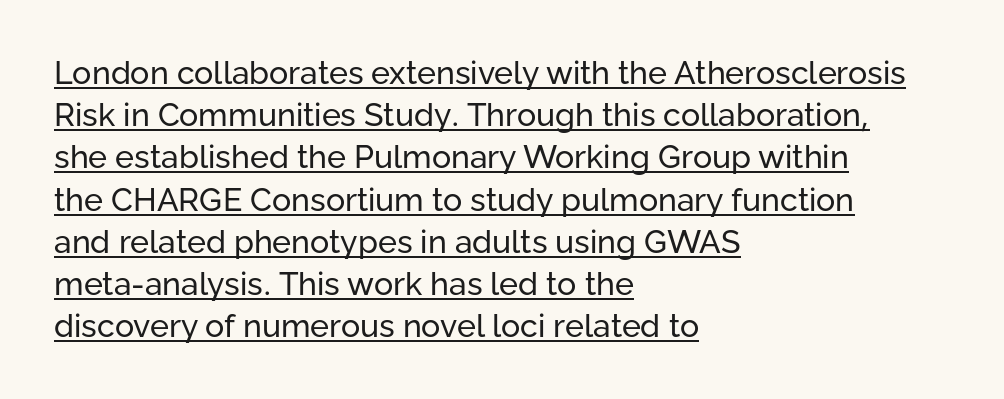
Q: Is the text bold? A: No.
Q: Is the text italic (slanted)? A: No, it is upright.
Q: Is the typeface a serif or a sans-serif typeface? A: Sans-serif.
Q: Is the text underlined? A: Yes.
Q: How is the paragraph aligned? A: Left-aligned.
Q: Is the spacing between letters normal or unusually wide? A: Normal.
Q: Is the spacing between lines tight, normal or loose? A: Normal.
Q: Width (condensed, normal, or wide)? A: Normal.
Q: Stroke contrast? A: Low.
Q: x-height? A: Medium.
Q: Monospaced? A: No.
